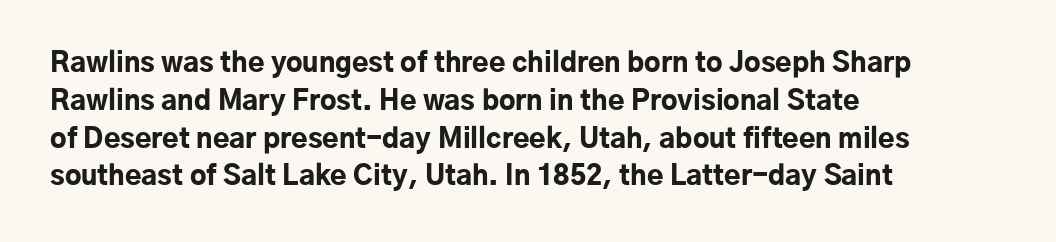
Line spacing here is normal. The baseline area is clear. This sample uses an upright cut, with every glyph sitting square on the baseline. These lines keep a tight, regular rhythm from letter to letter. Line beginnings align vertically; line endings do not.
